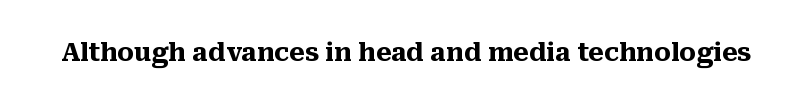
The image shows 25 px bold type, upright; set normal letter spacing, not underlined.
